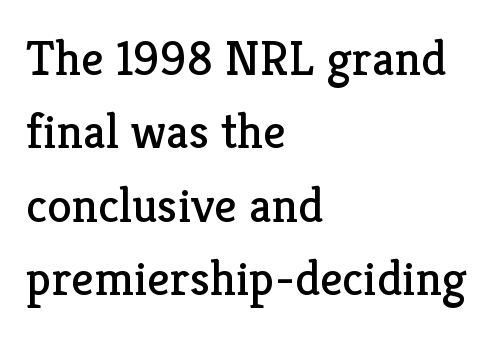
{"serif": "yes", "italic": "no", "bold": "no", "weight": "regular", "width": "normal", "stroke_contrast": "low", "x_height": "medium", "monospaced": "no", "underline": "no", "align": "left", "line_spacing": "normal", "line_spacing_ratio": 1.47, "letter_spacing": "normal", "letter_spacing_em": 0.0, "glyph_px": 50}
